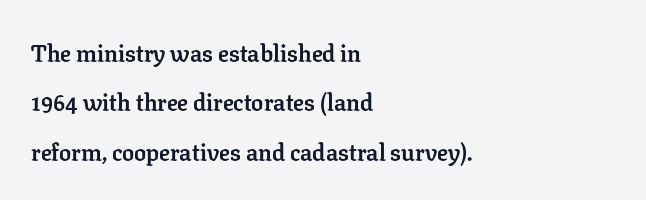
The image shows 24 px bold type, upright; set left-aligned, loose line spacing (2.06x), normal letter spacing, not underlined.
